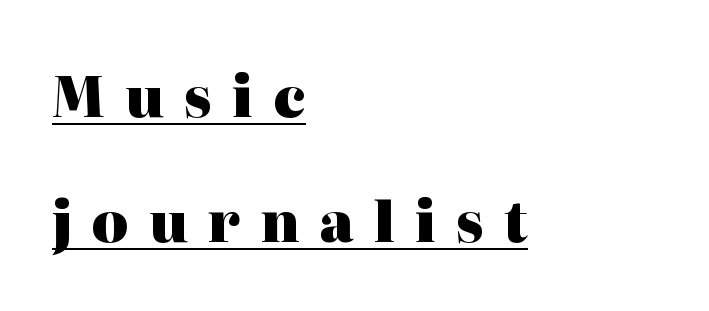
The image shows 55 px heavy serif type, upright; set left-aligned, loose line spacing (2.27x), unusually wide letter spacing (+0.37 em), underlined; high stroke contrast and a medium x-height.
